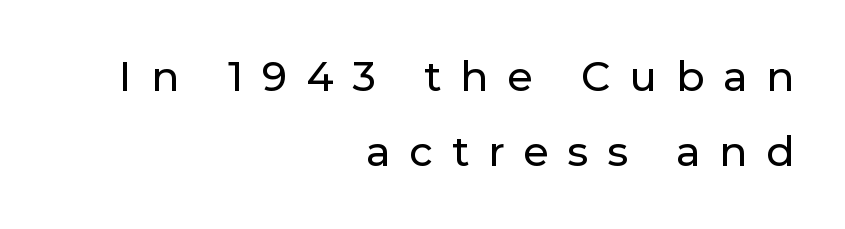
In CSS terms this would be text-align: right. Rendered with straight, roman letterforms. You can tell from the bare stems that sans-serif type was used. These lines have a slow, spaced-out rhythm from letter to letter. A typesetter would call this proportional, since set widths differ per character.
